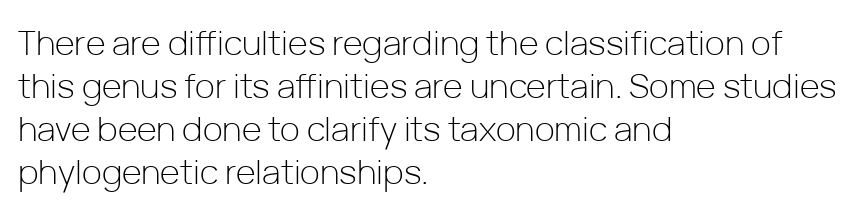
Style check: upright. Classification — sans serif. The rendering keeps characters at their native spacing. If you measured baseline to baseline, you'd find a middling distance. Alignment: flush left.
